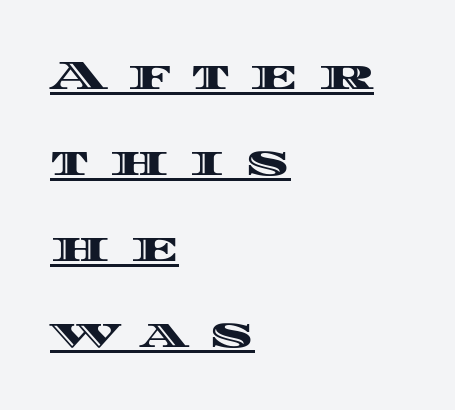
Q: Is the text italic (slanted)? A: No, it is upright.
Q: Is the text underlined? A: Yes.
Q: How is the paragraph aligned? A: Left-aligned.
Q: Is the spacing between letters normal or unusually wide? A: Unusually wide.
Q: Is the spacing between lines tight, normal or loose? A: Loose.
Q: Width (condensed, normal, or wide)? A: Wide.
Q: x-height? A: Large.
Q: Monospaced? A: No.
